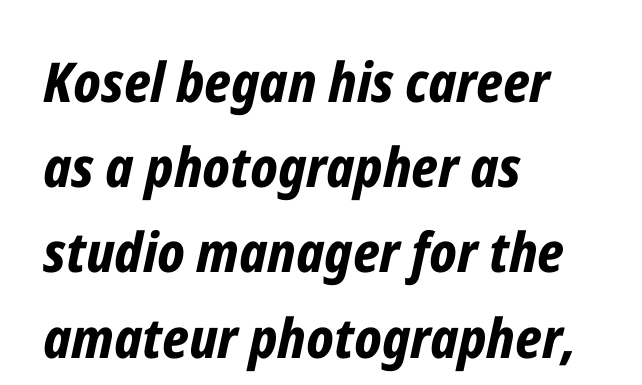
{"italic": "yes", "lean": "right", "slant_degrees": 12, "bold": "yes", "weight": "bold", "width": "condensed", "stroke_contrast": "low", "x_height": "medium", "monospaced": "no", "underline": "no", "align": "left", "line_spacing": "normal", "line_spacing_ratio": 1.55, "letter_spacing": "normal", "letter_spacing_em": 0.0, "glyph_px": 55}
